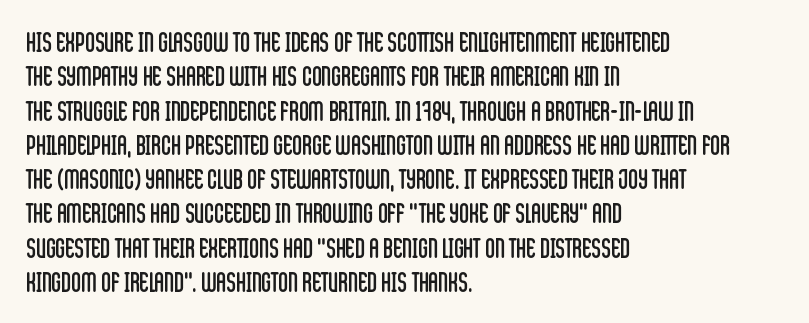
The letterforms sit at book weight or below. Honestly, the letter spacing is just normal — you wouldn't notice it. The type sits square on the baseline with zero lean. Unmarked baselines from the first word to the last. The text block is weighted toward the left margin, trailing off unevenly rightward. The designer left line spacing at the default.
